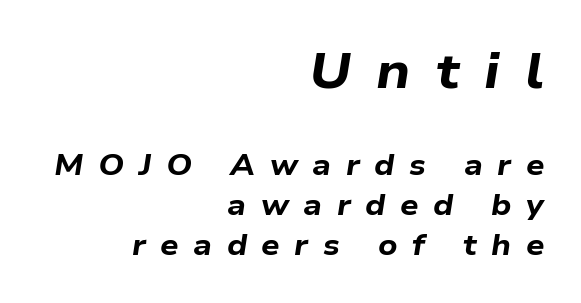
Q: Is the text bold? A: Yes.
Q: Is the text italic (slanted)? A: Yes, it leans right by about 9 degrees.
Q: Is the text underlined? A: No.
Q: How is the paragraph aligned? A: Right-aligned.
Q: Is the spacing between letters normal or unusually wide? A: Unusually wide.
Q: Is the spacing between lines tight, normal or loose? A: Normal.
Q: Which block of text is set in a larger size, the first (top) or the second (bottom)? A: The first (top) one.
Q: Width (condensed, normal, or wide)? A: Wide.
Q: Stroke contrast? A: Low.
Q: x-height? A: Medium.
Q: Monospaced? A: No.
